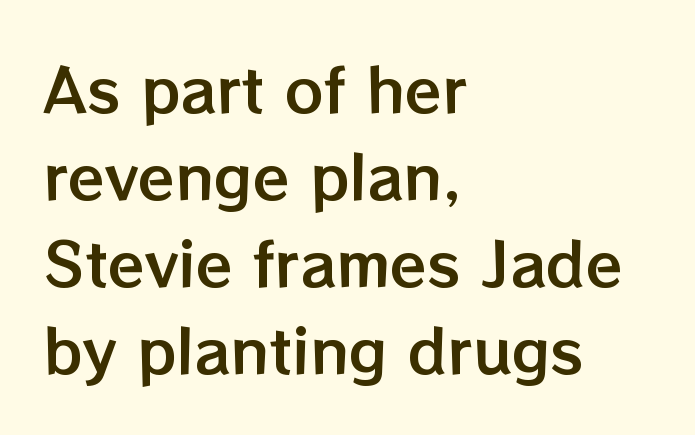
The image shows 60 px text type, upright; set left-aligned, normal line spacing (1.45x), normal letter spacing, not underlined; low stroke contrast and a medium x-height.
